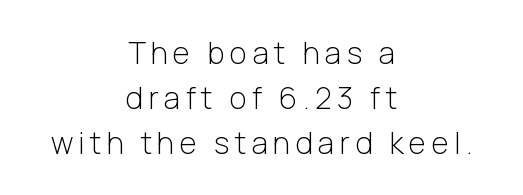
{"serif": "no", "italic": "no", "bold": "no", "weight": "light", "width": "normal", "stroke_contrast": "low", "x_height": "medium", "monospaced": "no", "underline": "no", "align": "center", "line_spacing": "normal", "line_spacing_ratio": 1.5, "glyph_px": 30}
